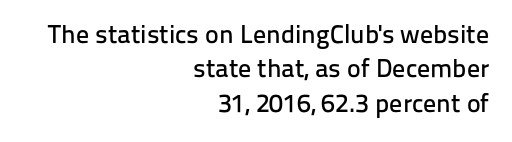
Honestly, the row spacing looks completely unremarkable. A clean baseline with only descenders dipping below it. The typesetter chose a ragged-left arrangement here. Do the letters lean? They stand straight. No extra tracking has been applied to these lines.
